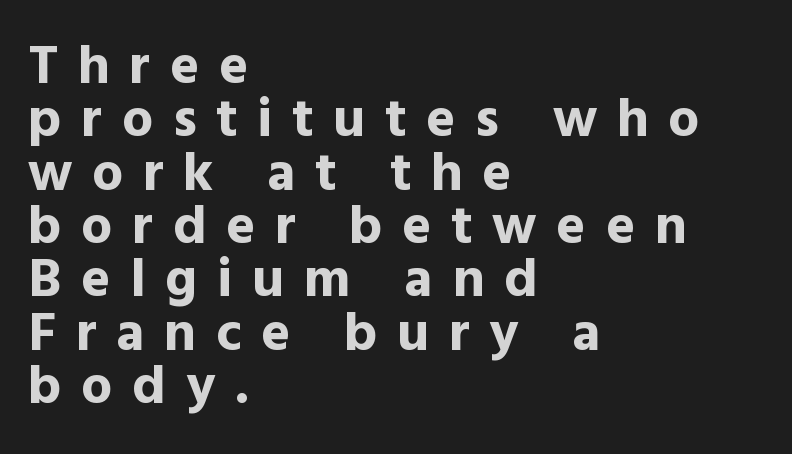
A typesetter would label this face a sans. The tracking jumps out immediately: characters are airy and widely separated. Anything drawn beneath the words? Only blank space. The vertical gap from one line to the next is small. In CSS terms this would be text-align: left. Looks like regular typesetting: each glyph gets only the width it needs.
